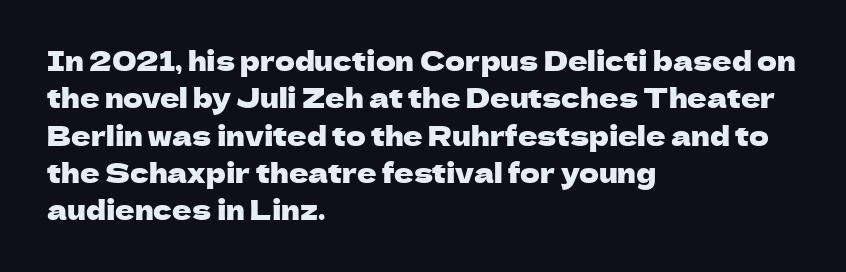
The image shows 27 px text type, upright; set left-aligned, normal line spacing (1.38x), normal letter spacing, not underlined.
